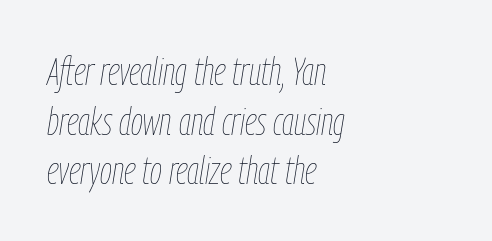
{"italic": "yes", "lean": "right", "slant_degrees": 9, "bold": "no", "weight": "thin", "width": "condensed", "stroke_contrast": "low", "x_height": "medium", "monospaced": "no", "underline": "no", "align": "left", "line_spacing": "normal", "line_spacing_ratio": 1.27, "letter_spacing": "normal", "letter_spacing_em": 0.0, "glyph_px": 39}
